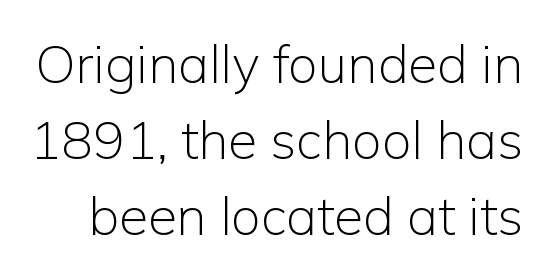
A typesetter would mark this as roman, not italic. Glance below the letters and you will spot only blank space. Honestly, the letter spacing is just normal — you wouldn't notice it. Looks like regular typesetting: each glyph gets only the width it needs. Does the leading feel generous? No, just average. Unbolded letterforms with no extra heft.
